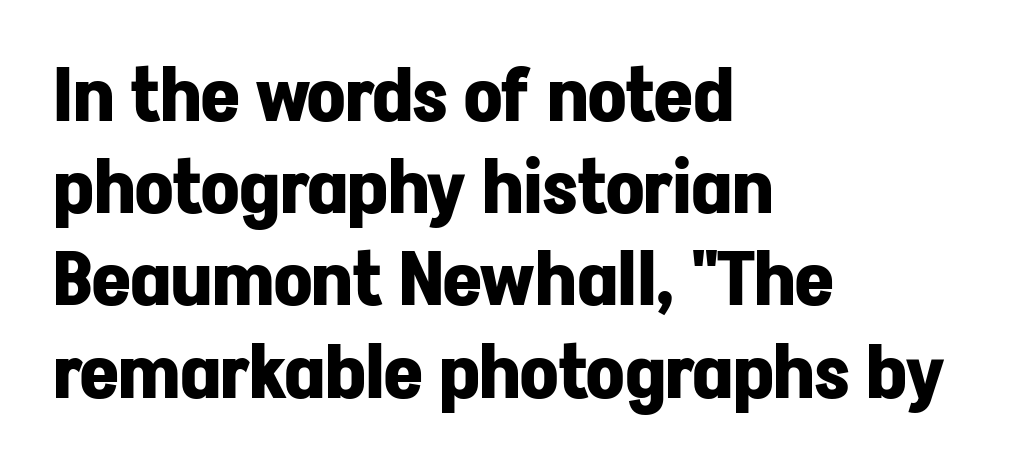
The image shows 75 px bold sans-serif type, upright; set left-aligned, line spacing 1.23x, normal letter spacing, not underlined; low stroke contrast and a medium x-height.
